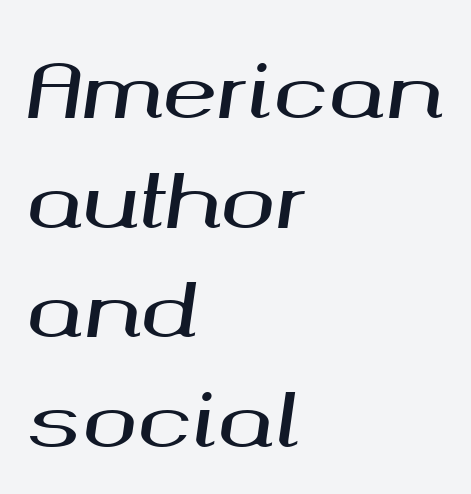
{"italic": "yes", "lean": "right", "slant_degrees": 8, "width": "wide", "stroke_contrast": "medium", "x_height": "medium", "monospaced": "no", "underline": "no", "align": "left", "line_spacing": "normal", "line_spacing_ratio": 1.48, "letter_spacing": "normal", "letter_spacing_em": 0.0, "glyph_px": 74}
